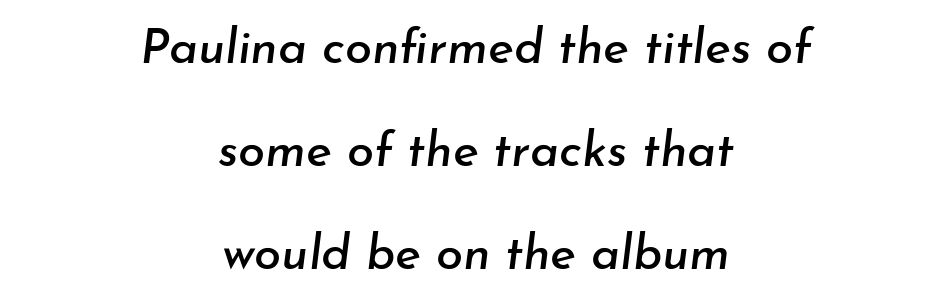
The image shows 49 px text type, italic (leaning right); set centered, loose line spacing (2.1x), normal letter spacing, not underlined; low stroke contrast and a small x-height.
